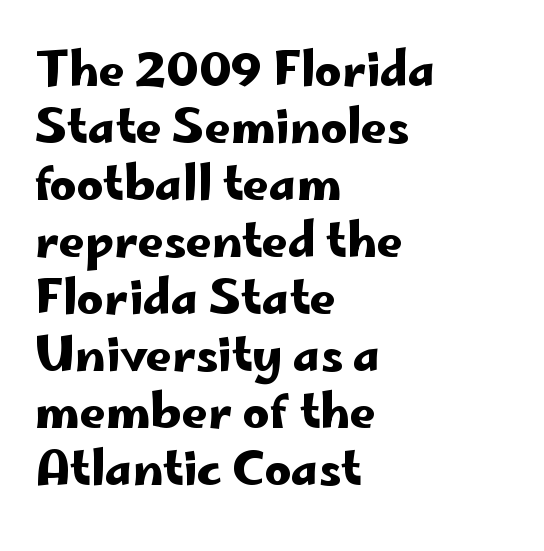
Q: Is the text italic (slanted)? A: No, it is upright.
Q: Is the typeface a serif or a sans-serif typeface? A: Sans-serif.
Q: Is the text underlined? A: No.
Q: How is the paragraph aligned? A: Left-aligned.
Q: Is the spacing between letters normal or unusually wide? A: Normal.
Q: Width (condensed, normal, or wide)? A: Wide.
Q: Stroke contrast? A: Low.
Q: x-height? A: Small.
Q: Monospaced? A: No.
